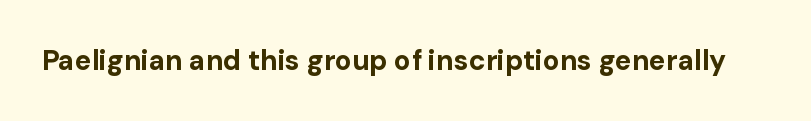
Q: Is the text bold? A: Yes.
Q: Is the text italic (slanted)? A: No, it is upright.
Q: Is the typeface a serif or a sans-serif typeface? A: Sans-serif.
Q: Is the text underlined? A: No.
Q: Is the spacing between letters normal or unusually wide? A: Normal.
Q: Width (condensed, normal, or wide)? A: Normal.
Q: Stroke contrast? A: Low.
Q: x-height? A: Medium.
Q: Monospaced? A: No.
